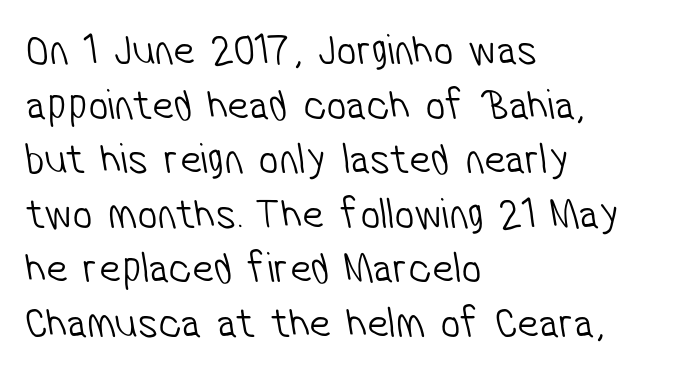
The image shows 44 px light, condensed sans-serif type; set left-aligned, line spacing 1.24x, normal letter spacing, not underlined; low stroke contrast and a medium x-height.
